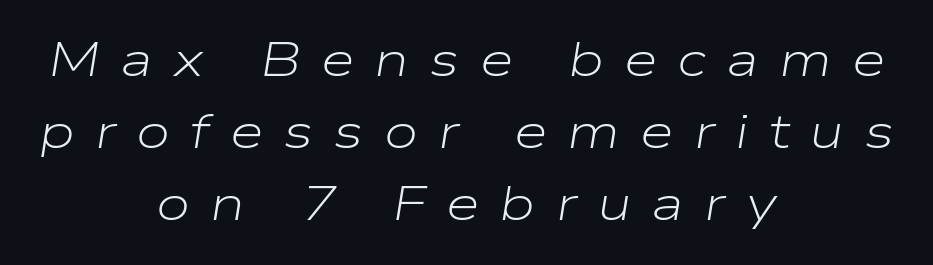
{"italic": "yes", "lean": "right", "slant_degrees": 9, "bold": "no", "weight": "light", "width": "wide", "stroke_contrast": "low", "x_height": "medium", "monospaced": "no", "underline": "no", "align": "center", "line_spacing": "normal", "line_spacing_ratio": 1.47, "letter_spacing": "wide", "letter_spacing_em": 0.41, "glyph_px": 49}
